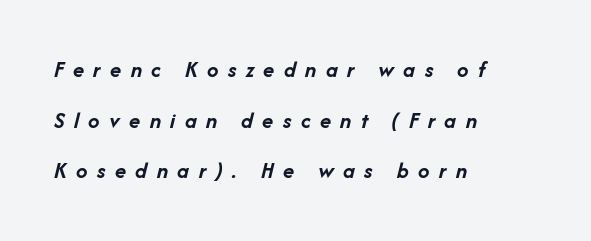
Q: Is the text bold? A: Yes.
Q: Is the text italic (slanted)? A: Yes, it leans right by about 14 degrees.
Q: Is the text underlined? A: No.
Q: How is the paragraph aligned? A: Left-aligned.
Q: Is the spacing between letters normal or unusually wide? A: Unusually wide.
Q: Is the spacing between lines tight, normal or loose? A: Loose.
